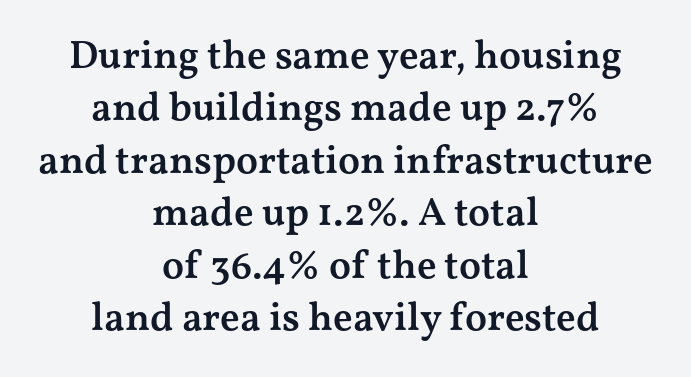
Q: Is the text bold? A: Semi-bold.
Q: Is the text italic (slanted)? A: No, it is upright.
Q: Is the typeface a serif or a sans-serif typeface? A: Serif.
Q: Is the text underlined? A: No.
Q: How is the paragraph aligned? A: Centered.
Q: Is the spacing between letters normal or unusually wide? A: Normal.
Q: Is the spacing between lines tight, normal or loose? A: Normal.
Q: Width (condensed, normal, or wide)? A: Wide.
Q: Stroke contrast? A: Medium.
Q: x-height? A: Medium.
Q: Monospaced? A: No.
